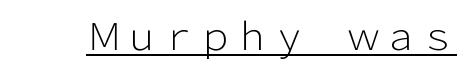
Q: Is the text bold? A: No.
Q: Is the text italic (slanted)? A: No, it is upright.
Q: Is the typeface a serif or a sans-serif typeface? A: Sans-serif.
Q: Is the text underlined? A: Yes.
Q: Is the spacing between letters normal or unusually wide? A: Normal.
Q: Width (condensed, normal, or wide)? A: Normal.
Q: Stroke contrast? A: Low.
Q: x-height? A: Medium.
Q: Monospaced? A: No.
